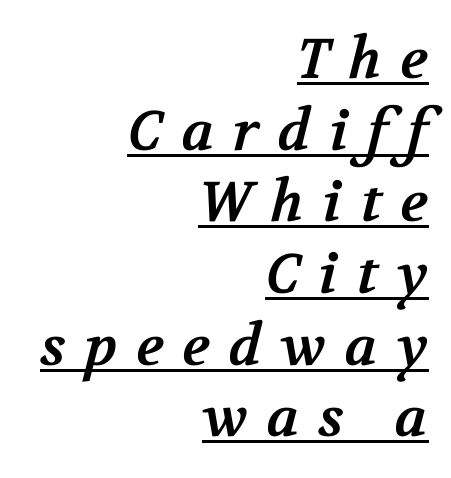
Q: Is the text bold? A: Yes.
Q: Is the typeface a serif or a sans-serif typeface? A: Serif.
Q: Is the text underlined? A: Yes.
Q: How is the paragraph aligned? A: Right-aligned.
Q: Is the spacing between letters normal or unusually wide? A: Unusually wide.
Q: Is the spacing between lines tight, normal or loose? A: Normal.
Q: Width (condensed, normal, or wide)? A: Normal.
Q: Stroke contrast? A: Medium.
Q: x-height? A: Medium.
Q: Monospaced? A: No.
